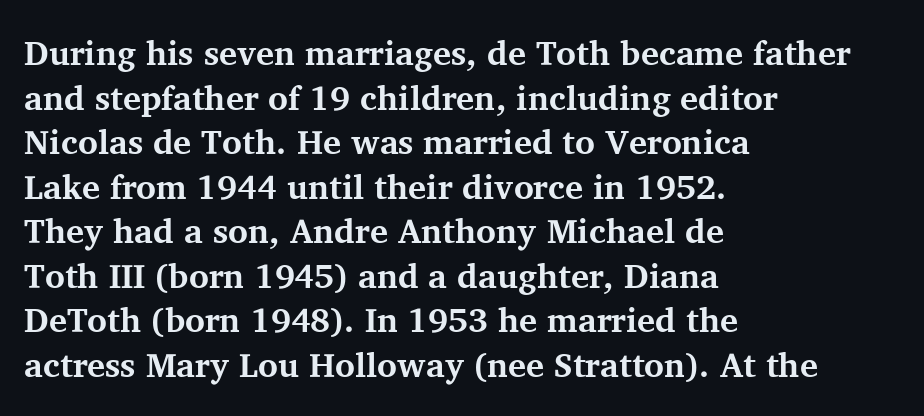
Typographic density is high because the face is bold. The gap between lines stays unmarked. Nothing unusual about the tracking: characters are spaced as the font intends. Are there feet on the stems? There are — it's a serif. Do the letters lean? They stand straight. Varying glyph widths throughout — classic text-font behaviour.
